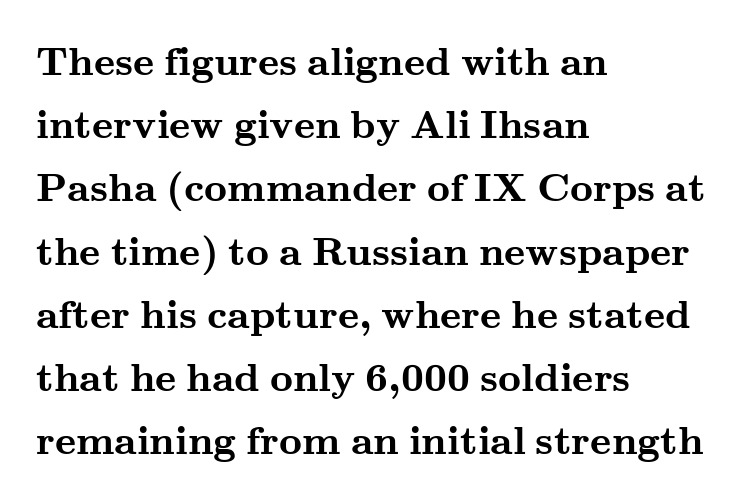
{"serif": "yes", "italic": "no", "bold": "yes", "weight": "semibold", "width": "wide", "stroke_contrast": "medium", "x_height": "small", "monospaced": "no", "underline": "no", "align": "left", "line_spacing": "normal", "line_spacing_ratio": 1.58, "letter_spacing": "normal", "letter_spacing_em": 0.0, "glyph_px": 40}
